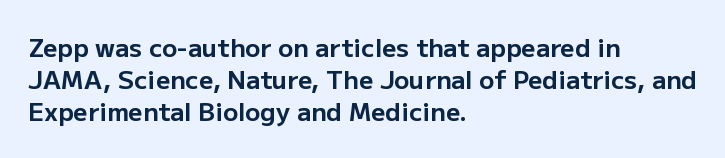
{"italic": "no", "bold": "yes", "underline": "no", "align": "left", "line_spacing": "normal", "line_spacing_ratio": 1.29, "letter_spacing": "normal", "letter_spacing_em": 0.0, "glyph_px": 25}
